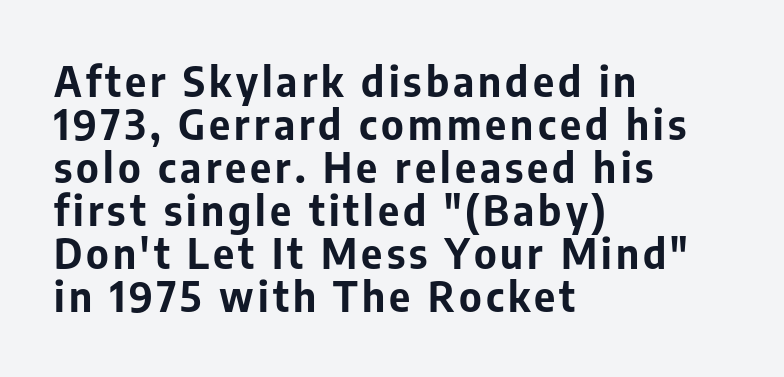
The image shows 41 px bold sans-serif type, upright; set left-aligned, tight line spacing (1.05x), not underlined; low stroke contrast and a medium x-height.
